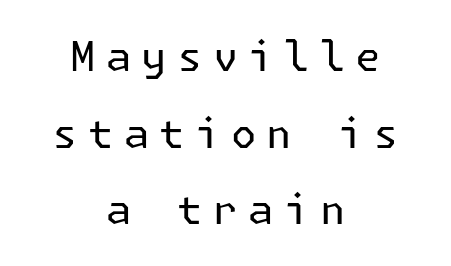
The image shows 41 px regular-weight sans-serif type, upright; set centered, line spacing 1.87x, unusually wide letter spacing (+0.25 em), not underlined; low stroke contrast and a medium x-height.
